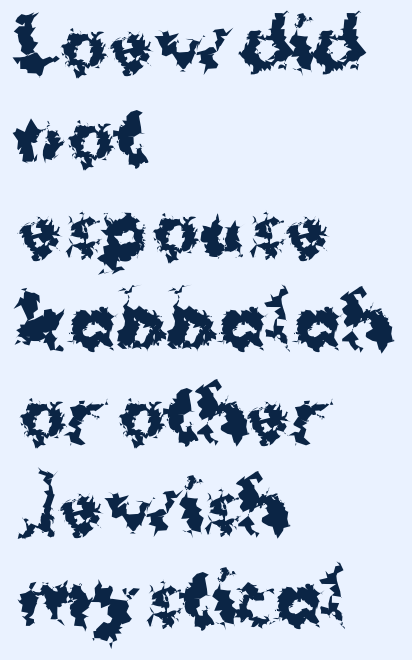
A dark, heavy texture on the line: the type is bold. Alignment: flush left. A typesetter would call this zero additional tracking. Typographically, this falls in the sans-serif category. Horizontal bands of white between lines are of average thickness.
